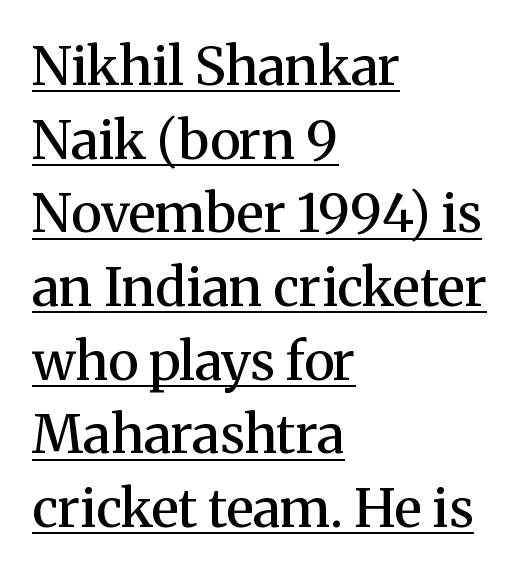
{"serif": "yes", "italic": "no", "bold": "semi", "weight": "semibold", "width": "normal", "stroke_contrast": "medium", "x_height": "medium", "monospaced": "no", "underline": "yes", "align": "left", "line_spacing": "normal", "line_spacing_ratio": 1.39, "letter_spacing": "normal", "letter_spacing_em": 0.0, "glyph_px": 53}
